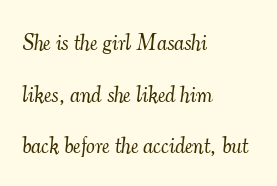
On a weight scale, this lands at 450 or below. The line texture is even and compact thanks to regular tracking. Tall strokes in this sample are angled rather than plumb. The paragraph has a hard left edge and a soft right edge. Line spacing here is loose. No word sits above an underline.
